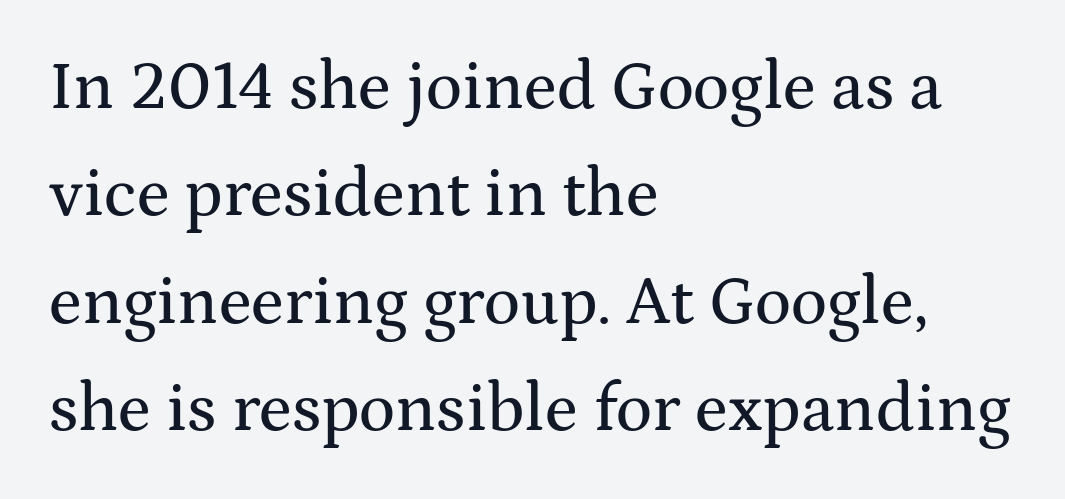
{"serif": "yes", "italic": "no", "width": "wide", "stroke_contrast": "medium", "x_height": "medium", "monospaced": "no", "underline": "no", "align": "left", "line_spacing": "normal", "line_spacing_ratio": 1.58, "letter_spacing": "normal", "letter_spacing_em": 0.0, "glyph_px": 68}
